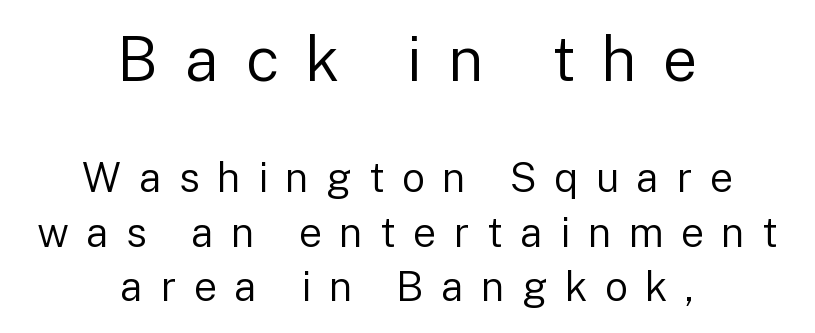
Where is the straight margin? There isn't one; the lines are centered. Successive baselines arrive at the customary interval. The composition opens big and finishes small. The glyphs are unaccompanied by any horizontal stroke below them.
